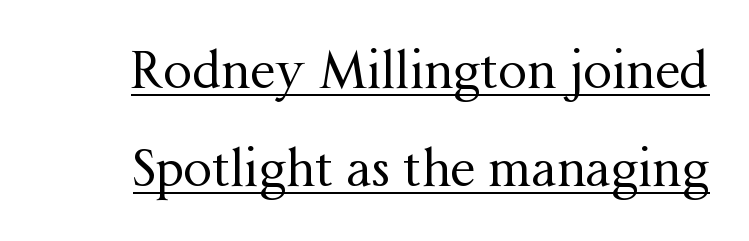
Q: Is the text bold? A: No.
Q: Is the text italic (slanted)? A: No, it is upright.
Q: Is the typeface a serif or a sans-serif typeface? A: Serif.
Q: Is the text underlined? A: Yes.
Q: Is the spacing between letters normal or unusually wide? A: Normal.
Q: Is the spacing between lines tight, normal or loose? A: Loose.
Q: Width (condensed, normal, or wide)? A: Normal.
Q: Stroke contrast? A: Medium.
Q: x-height? A: Medium.
Q: Monospaced? A: No.
